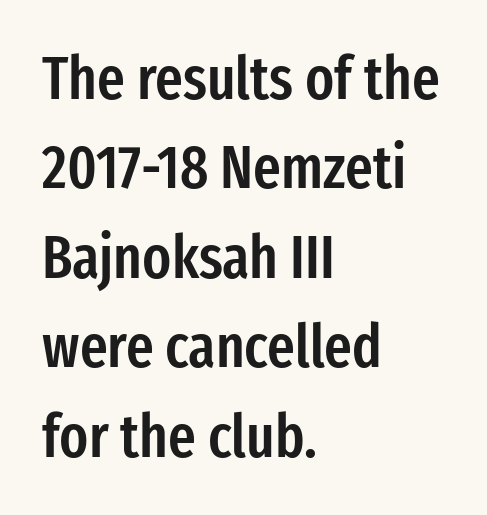
{"serif": "no", "italic": "no", "bold": "semi", "weight": "semibold", "width": "condensed", "stroke_contrast": "low", "x_height": "medium", "monospaced": "no", "underline": "no", "align": "left", "line_spacing": "normal", "line_spacing_ratio": 1.49, "letter_spacing": "normal", "letter_spacing_em": 0.0, "glyph_px": 60}
